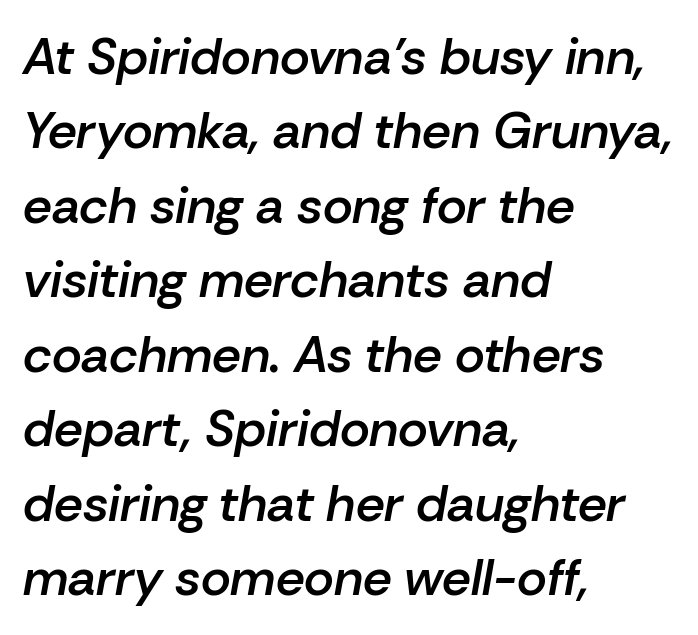
Q: Is the text bold? A: Semi-bold.
Q: Is the text italic (slanted)? A: Yes, it leans right by about 10 degrees.
Q: Is the text underlined? A: No.
Q: How is the paragraph aligned? A: Left-aligned.
Q: Is the spacing between letters normal or unusually wide? A: Normal.
Q: Is the spacing between lines tight, normal or loose? A: Normal.
Q: Width (condensed, normal, or wide)? A: Normal.
Q: Stroke contrast? A: Low.
Q: x-height? A: Medium.
Q: Monospaced? A: No.
